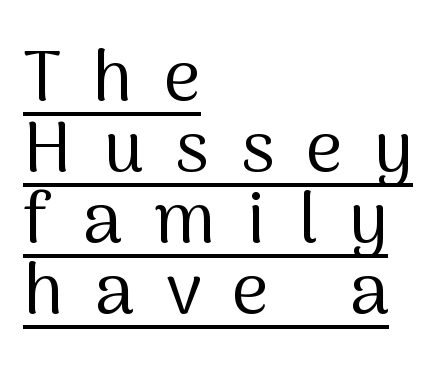
The image shows 71 px regular-weight sans-serif type, upright; set left-aligned, tight line spacing (1.0x), unusually wide letter spacing (+0.45 em), underlined; medium stroke contrast and a medium x-height.
